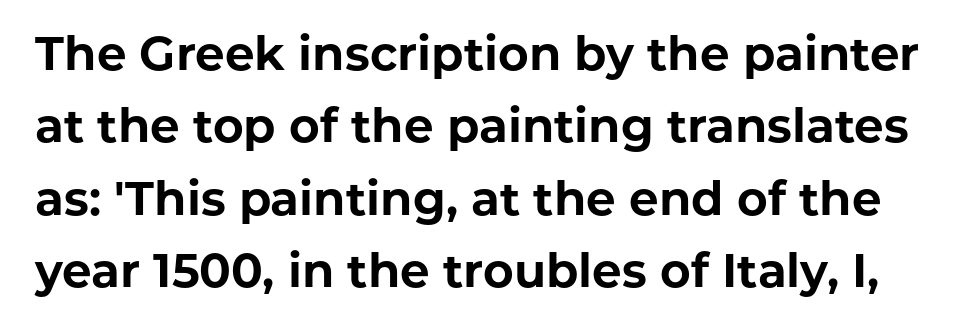
The image shows 47 px bold sans-serif type, upright; set normal line spacing (1.54x), normal letter spacing, not underlined; low stroke contrast and a medium x-height.
